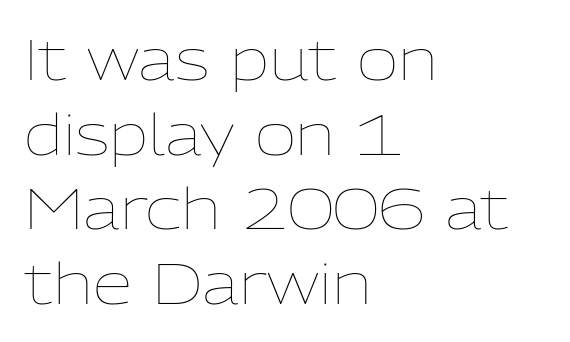
Posture: upright roman. The line texture is even and compact thanks to regular tracking. Heaviness? Minimal to ordinary, like unemphasized prose. These lines are rendered in a variable-pitch font.
